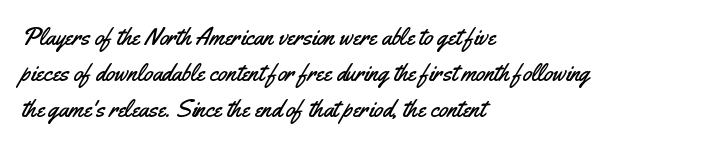
Summary of vertical rhythm: regular, with standard interline spacing. Is the block centered? No — it sits flush against the left margin. Nobody drew a line under any word here.
